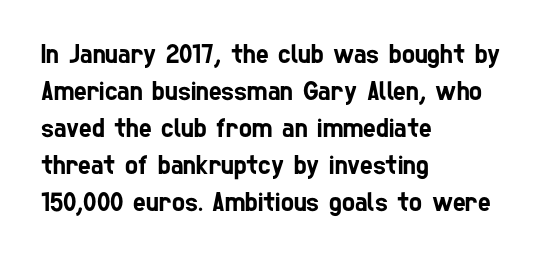
The image shows 27 px text type; set left-aligned, normal line spacing (1.37x), normal letter spacing, not underlined.
